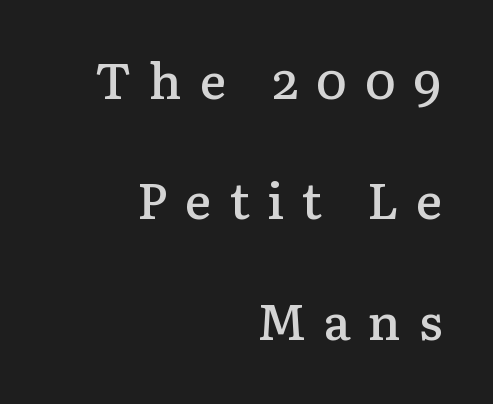
Typographically, this falls in the serif category. The block of text is sparse from top to bottom, with ample space between rows. The characters look somewhat weighty, a semibold short of true bold. The foot of each line stays bare and open. Note the varied advance widths — an 'i' is clearly narrower than an 'm'. Inter-character spacing is expanded well beyond the font's built-in metrics.
